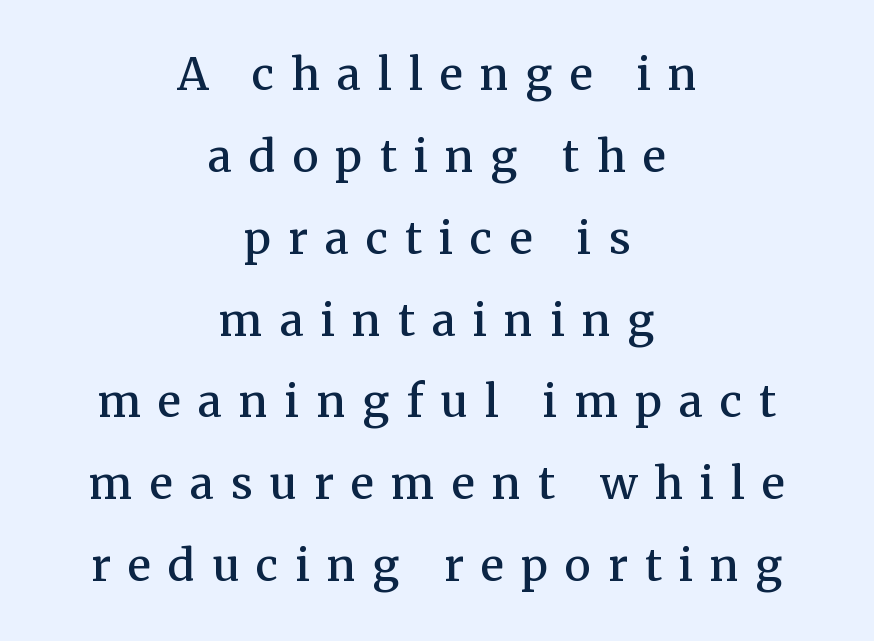
The image shows 44 px semibold serif type, upright; set centered, line spacing 1.86x, unusually wide letter spacing (+0.39 em), not underlined; medium stroke contrast and a medium x-height.
